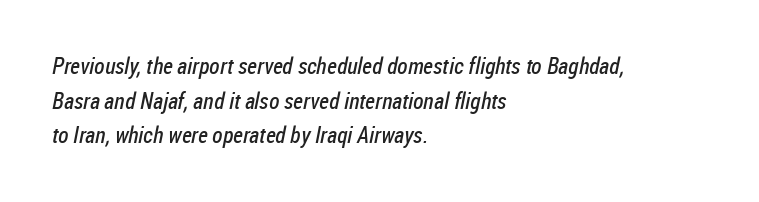
The image shows 23 px text type; set left-aligned, normal line spacing (1.51x), normal letter spacing, not underlined.
